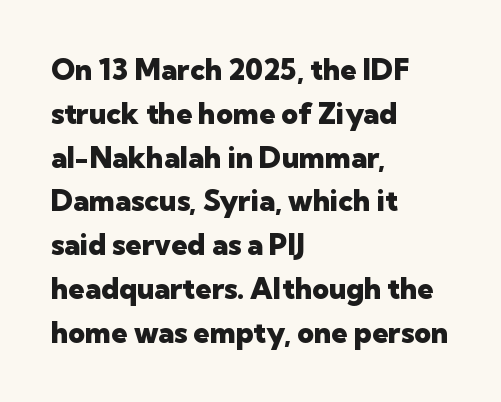
{"serif": "no", "italic": "no", "bold": "yes", "weight": "heavy", "width": "normal", "stroke_contrast": "low", "x_height": "medium", "monospaced": "no", "underline": "no", "align": "left", "line_spacing": "normal", "line_spacing_ratio": 1.51, "letter_spacing": "normal", "letter_spacing_em": 0.0, "glyph_px": 29}
